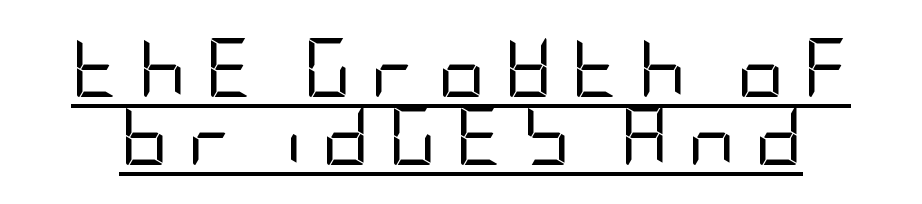
{"serif": "no", "italic": "no", "bold": "no", "weight": "regular", "width": "condensed", "stroke_contrast": "low", "x_height": "large", "underline": "yes", "line_spacing_ratio": 1.16, "letter_spacing": "wide", "letter_spacing_em": 0.32, "glyph_px": 59}
